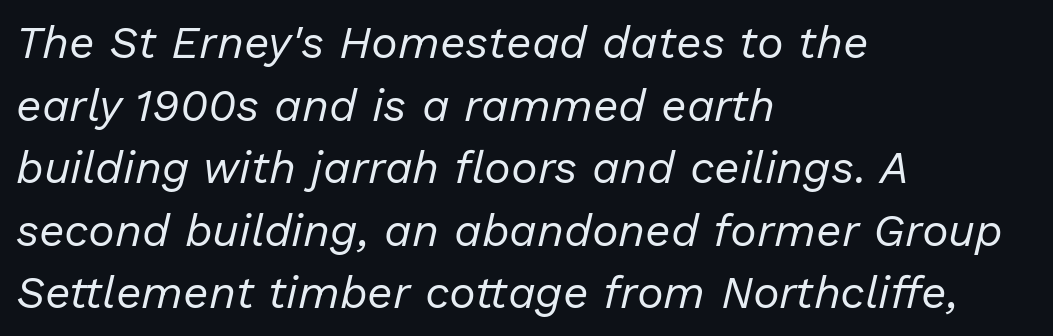
An italicized treatment has been applied to the whole sample. Beneath every word, the page is bare. Horizontal bands of white between lines are of average thickness. Is this a fixed-width face? No — the glyphs have proportional, varying widths. The tracking reads as untouched default to a designer's eye.
